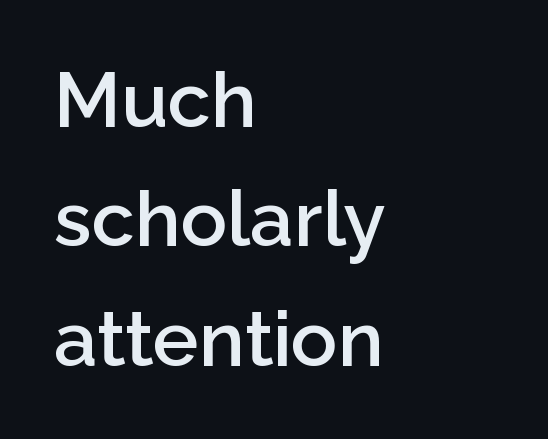
{"serif": "no", "italic": "no", "bold": "semi", "weight": "semibold", "width": "normal", "stroke_contrast": "low", "x_height": "medium", "monospaced": "no", "underline": "no", "align": "left", "line_spacing": "normal", "line_spacing_ratio": 1.55, "letter_spacing": "normal", "letter_spacing_em": 0.0, "glyph_px": 77}
